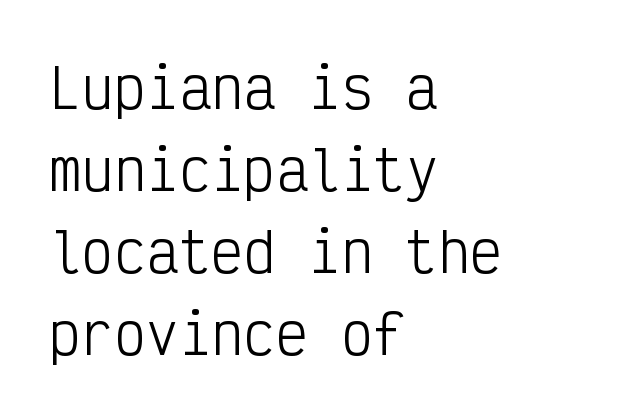
The image shows 54 px light, condensed sans-serif type, upright, monospaced; set left-aligned, normal line spacing (1.52x), normal letter spacing, not underlined; low stroke contrast and a medium x-height.
